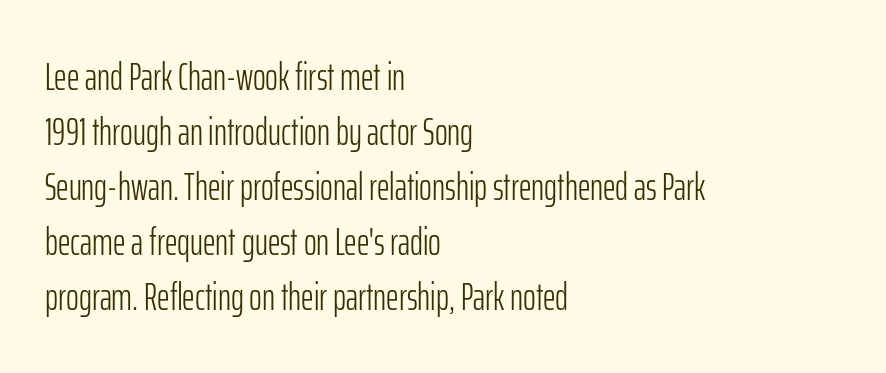
{"serif": "no", "italic": "no", "bold": "no", "weight": "light", "width": "condensed", "stroke_contrast": "low", "x_height": "medium", "monospaced": "no", "underline": "no", "align": "left", "line_spacing": "normal", "line_spacing_ratio": 1.41, "letter_spacing": "normal", "letter_spacing_em": 0.0, "glyph_px": 39}
